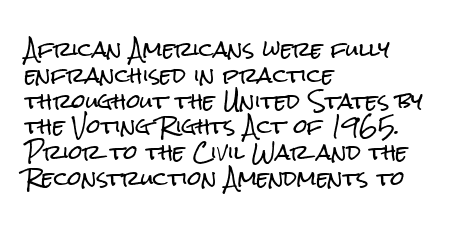
Is there any slant? The stems are plumb. Clear beneath every line of the passage. Nobody touched the tracking dial on this one. Line beginnings align vertically; line endings do not. One glance says typical: line gaps are just what's usual.
